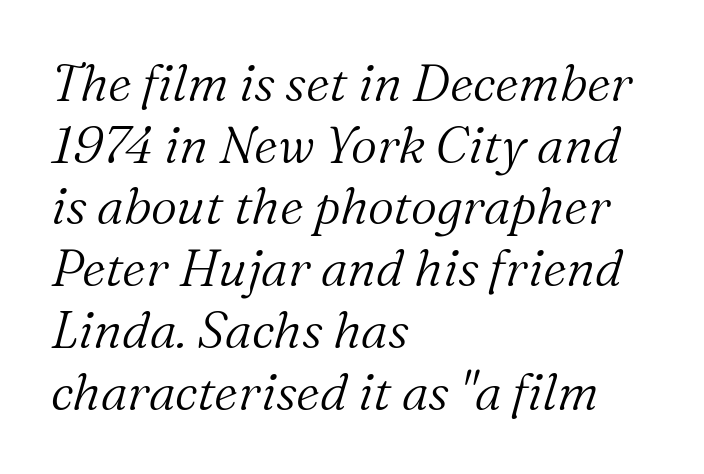
Old-style or modern, the face here clearly has serifs. A typesetter would mark this as italic. The strokes are not fattened; the text isn't bold. The tracking reads as untouched default to a designer's eye.
